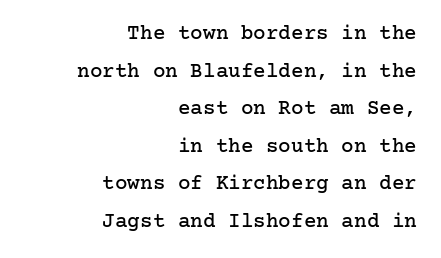
Q: Is the text italic (slanted)? A: No, it is upright.
Q: Is the text underlined? A: No.
Q: How is the paragraph aligned? A: Right-aligned.
Q: Is the spacing between letters normal or unusually wide? A: Normal.
